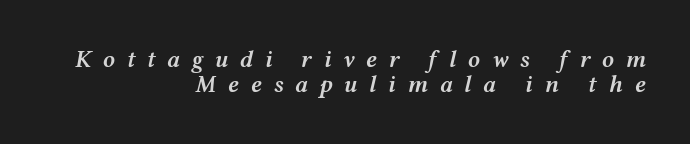
Its strokes are somewhat broadened, the hallmark of semibold type. Students, observe: this is what under-led, compact text looks like. Students, note that the glyphs here are deliberately spaced far apart. There's an unmistakable incline to the writing here. Glance below the letters and you will spot only blank space.
